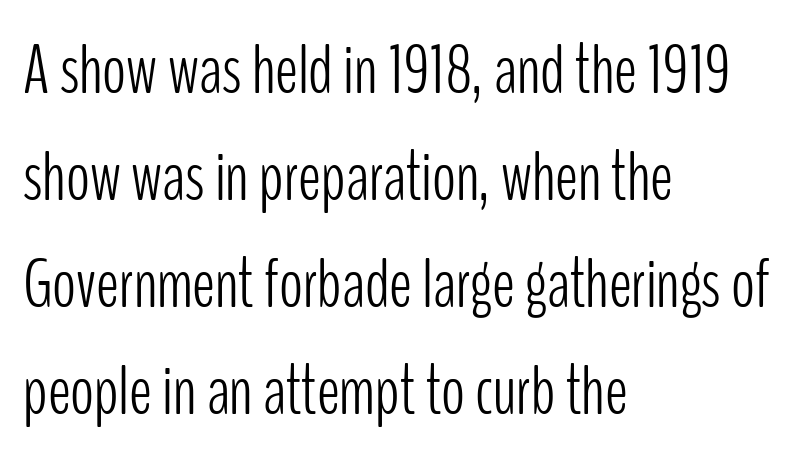
{"serif": "no", "italic": "no", "bold": "no", "weight": "light", "width": "condensed", "stroke_contrast": "low", "x_height": "medium", "monospaced": "no", "underline": "no", "align": "left", "line_spacing": "normal", "line_spacing_ratio": 1.53, "letter_spacing": "normal", "letter_spacing_em": 0.0, "glyph_px": 70}
